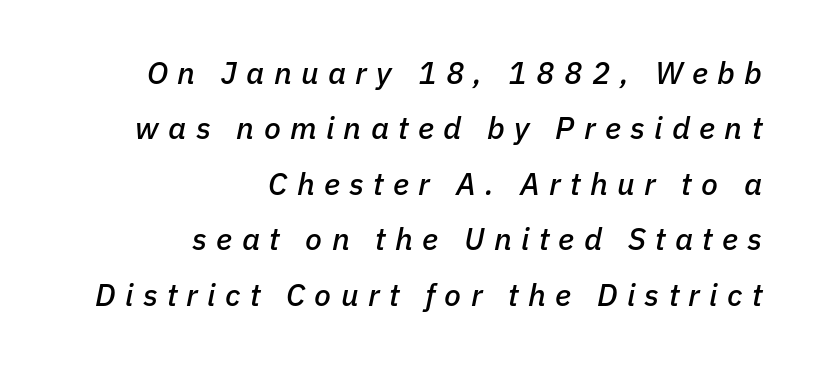
The image shows 31 px text type, italic (leaning right); set right-aligned, line spacing 1.79x, unusually wide letter spacing (+0.3 em), not underlined; low stroke contrast and a medium x-height.
